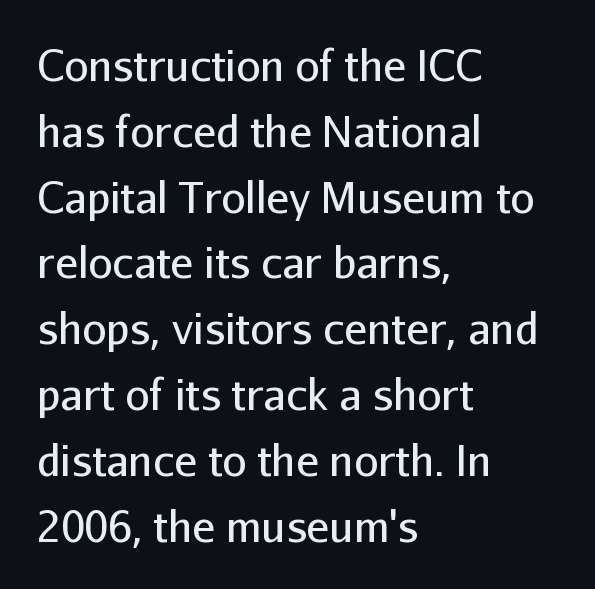
Classification — sans serif. Proportional: the letters do not fall into vertical columns. How would I describe the line gaps? Plain and ordinary. The face used here is rendered with its standard letterfit.
